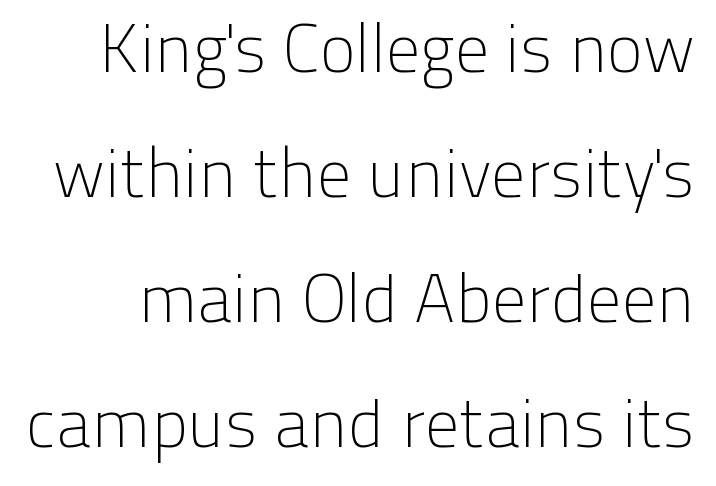
The image shows 68 px light sans-serif type, upright; set line spacing 1.84x, normal letter spacing, not underlined; low stroke contrast and a medium x-height.
